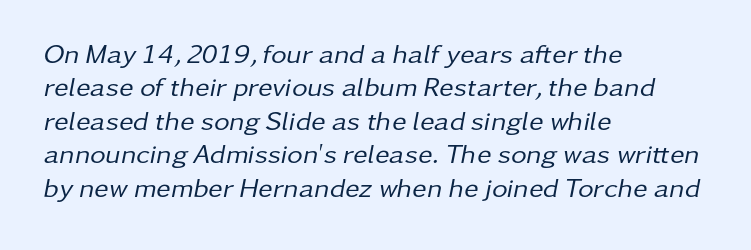
Q: Is the text bold? A: No.
Q: Is the text italic (slanted)? A: Yes, it leans right by about 11 degrees.
Q: Is the text underlined? A: No.
Q: How is the paragraph aligned? A: Left-aligned.
Q: Is the spacing between letters normal or unusually wide? A: Normal.
